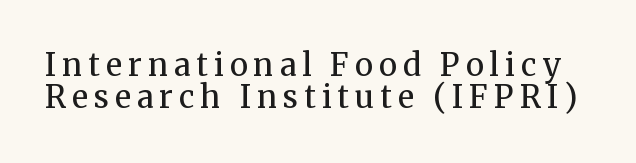
{"serif": "yes", "italic": "no", "bold": "no", "weight": "regular", "width": "normal", "stroke_contrast": "medium", "x_height": "medium", "monospaced": "no", "underline": "no", "line_spacing": "tight", "line_spacing_ratio": 1.04, "glyph_px": 31}
